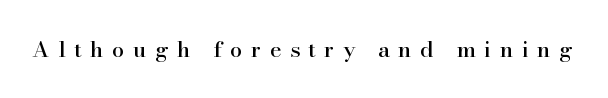
The space beneath each line is pristine and unruled. The typography opts for an upright posture over an oblique one. Loose tracking; the words dissolve into strings of separated letters.
